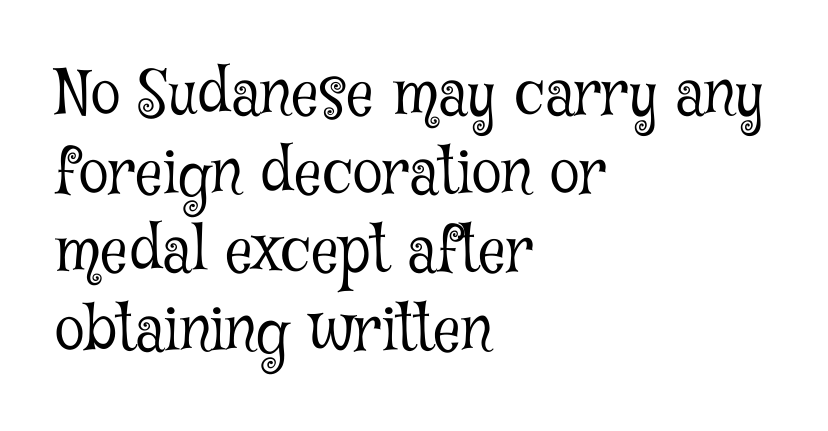
Varying glyph widths throughout — classic text-font behaviour. Weight: not bold — regular or lighter. When letters stand straight like this, we call the style roman or upright. Look at the tracking — it's just the regular setting, nothing added.
